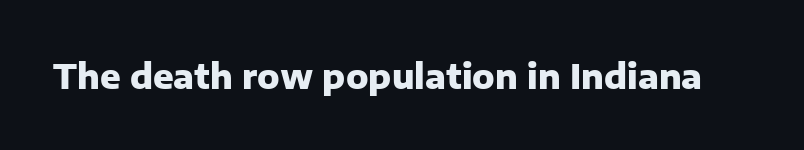
The image shows 34 px heavy sans-serif type, upright; set normal letter spacing, not underlined; low stroke contrast and a medium x-height.
